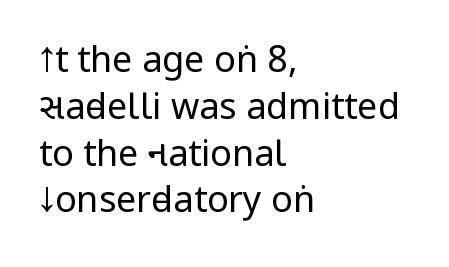
Q: Is the text bold? A: No.
Q: Is the text italic (slanted)? A: No, it is upright.
Q: Is the typeface a serif or a sans-serif typeface? A: Sans-serif.
Q: Is the text underlined? A: No.
Q: How is the paragraph aligned? A: Left-aligned.
Q: Is the spacing between letters normal or unusually wide? A: Normal.
Q: Is the spacing between lines tight, normal or loose? A: Normal.
Q: Width (condensed, normal, or wide)? A: Condensed.
Q: Stroke contrast? A: Low.
Q: x-height? A: Large.
Q: Monospaced? A: No.
